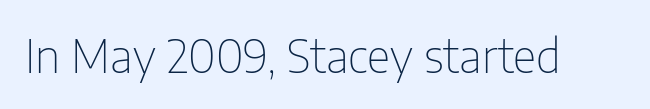
{"serif": "no", "italic": "no", "bold": "no", "weight": "thin", "width": "condensed", "stroke_contrast": "low", "x_height": "medium", "monospaced": "no", "underline": "no", "letter_spacing": "normal", "letter_spacing_em": 0.0, "glyph_px": 46}
